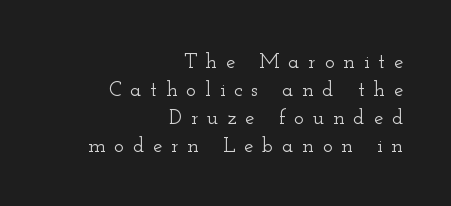
Q: Is the text italic (slanted)? A: No, it is upright.
Q: Is the text underlined? A: No.
Q: How is the paragraph aligned? A: Right-aligned.
Q: Is the spacing between letters normal or unusually wide? A: Unusually wide.
Q: Is the spacing between lines tight, normal or loose? A: Normal.
